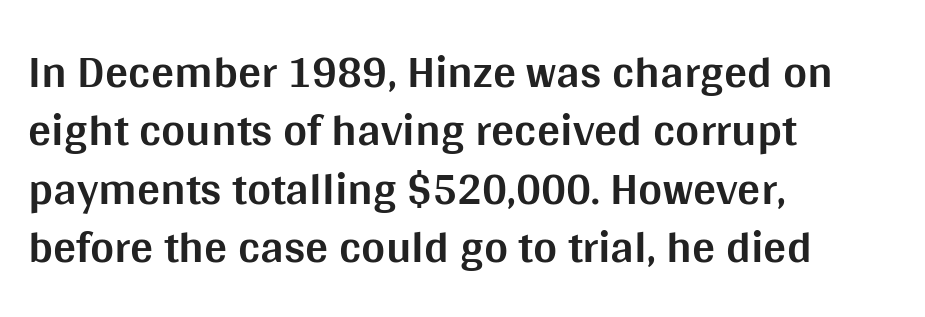
Q: Is the text bold? A: Yes.
Q: Is the text italic (slanted)? A: No, it is upright.
Q: Is the typeface a serif or a sans-serif typeface? A: Sans-serif.
Q: Is the text underlined? A: No.
Q: How is the paragraph aligned? A: Left-aligned.
Q: Is the spacing between letters normal or unusually wide? A: Normal.
Q: Is the spacing between lines tight, normal or loose? A: Normal.
Q: Width (condensed, normal, or wide)? A: Normal.
Q: Stroke contrast? A: Medium.
Q: x-height? A: Large.
Q: Monospaced? A: No.
